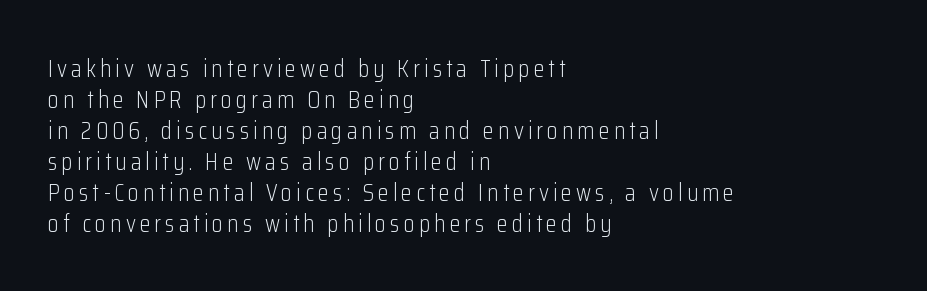
{"italic": "no", "bold": "no", "underline": "no", "align": "left", "line_spacing_ratio": 1.24, "glyph_px": 25}
